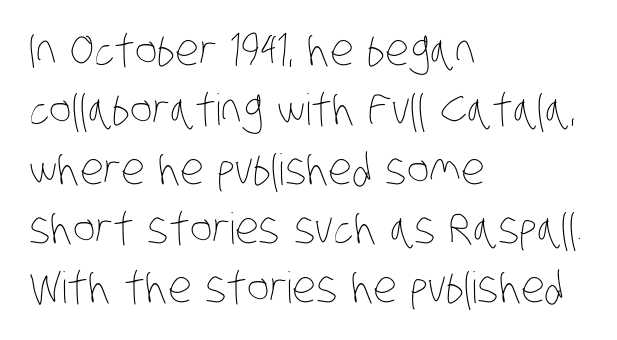
{"bold": "no", "weight": "thin", "width": "condensed", "stroke_contrast": "low", "x_height": "large", "monospaced": "no", "underline": "no", "align": "left", "line_spacing": "normal", "line_spacing_ratio": 1.38, "letter_spacing": "normal", "letter_spacing_em": 0.0, "glyph_px": 43}
